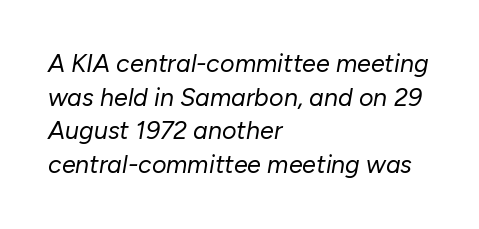
{"italic": "yes", "lean": "right", "slant_degrees": 10, "bold": "no", "underline": "no", "align": "left", "line_spacing": "normal", "line_spacing_ratio": 1.35, "letter_spacing": "normal", "letter_spacing_em": 0.0, "glyph_px": 25}
